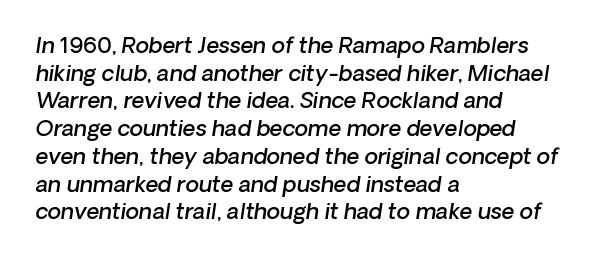
Q: Is the text bold? A: Semi-bold.
Q: Is the text italic (slanted)? A: Yes, it leans right by about 8 degrees.
Q: Is the text underlined? A: No.
Q: How is the paragraph aligned? A: Left-aligned.
Q: Is the spacing between letters normal or unusually wide? A: Normal.
Q: Is the spacing between lines tight, normal or loose? A: Normal.
